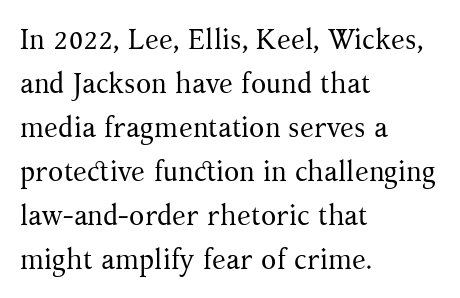
Q: Is the text bold? A: No.
Q: Is the text italic (slanted)? A: No, it is upright.
Q: Is the typeface a serif or a sans-serif typeface? A: Serif.
Q: Is the text underlined? A: No.
Q: How is the paragraph aligned? A: Left-aligned.
Q: Is the spacing between letters normal or unusually wide? A: Normal.
Q: Is the spacing between lines tight, normal or loose? A: Normal.
Q: Width (condensed, normal, or wide)? A: Normal.
Q: Stroke contrast? A: Medium.
Q: x-height? A: Medium.
Q: Monospaced? A: No.
